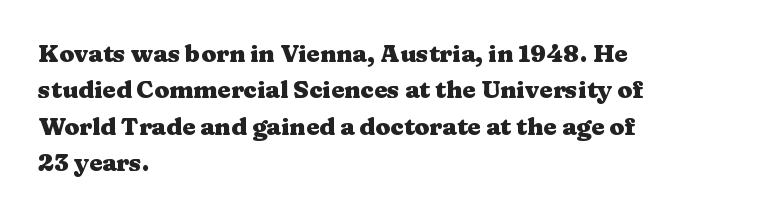
Q: Is the text bold? A: Yes.
Q: Is the text italic (slanted)? A: No, it is upright.
Q: Is the text underlined? A: No.
Q: How is the paragraph aligned? A: Left-aligned.
Q: Is the spacing between letters normal or unusually wide? A: Normal.
Q: Is the spacing between lines tight, normal or loose? A: Normal.
